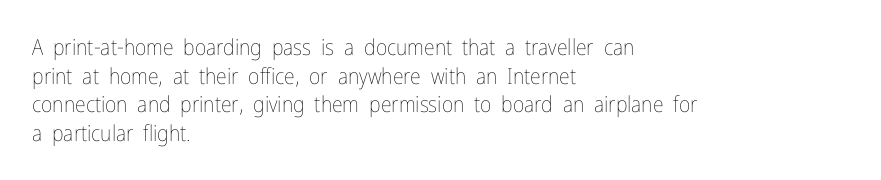
The image shows 22 px text type, upright; set left-aligned, normal line spacing (1.3x), normal letter spacing, not underlined.
